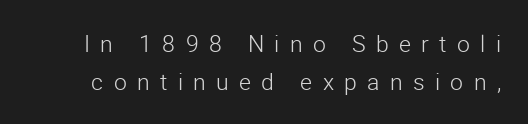
Q: Is the text bold? A: No.
Q: Is the text italic (slanted)? A: No, it is upright.
Q: Is the text underlined? A: No.
Q: Is the spacing between letters normal or unusually wide? A: Unusually wide.
Q: Is the spacing between lines tight, normal or loose? A: Normal.
